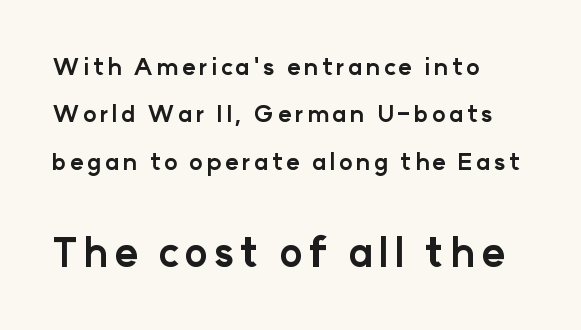
The image shows 40 px bold sans-serif type, upright; set left-aligned, loose line spacing (2.06x), not underlined; the second (bottom) block is 1.74x larger; low stroke contrast and a medium x-height.
